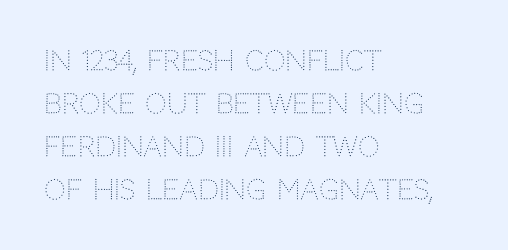
The image shows 27 px text type, upright; set left-aligned, normal line spacing (1.59x), normal letter spacing, not underlined.
